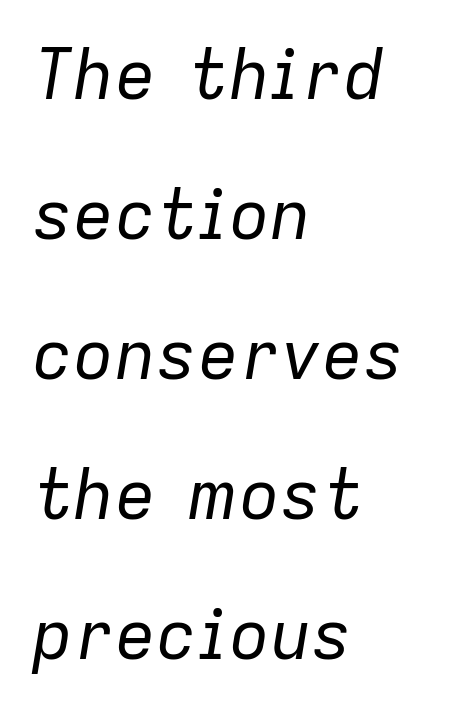
Q: Is the text bold? A: No.
Q: Is the text italic (slanted)? A: Yes, it leans right by about 9 degrees.
Q: Is the text underlined? A: No.
Q: How is the paragraph aligned? A: Left-aligned.
Q: Is the spacing between letters normal or unusually wide? A: Normal.
Q: Is the spacing between lines tight, normal or loose? A: Loose.
Q: Width (condensed, normal, or wide)? A: Normal.
Q: Stroke contrast? A: Low.
Q: x-height? A: Medium.
Q: Monospaced? A: No.
